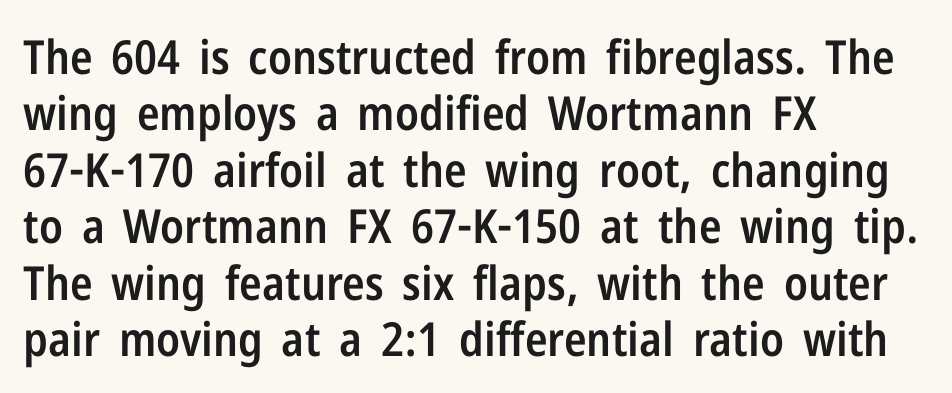
{"serif": "no", "italic": "no", "bold": "semi", "weight": "semibold", "width": "condensed", "stroke_contrast": "low", "x_height": "medium", "monospaced": "no", "underline": "no", "align": "left", "line_spacing_ratio": 1.2, "letter_spacing": "normal", "letter_spacing_em": 0.0, "glyph_px": 47}
